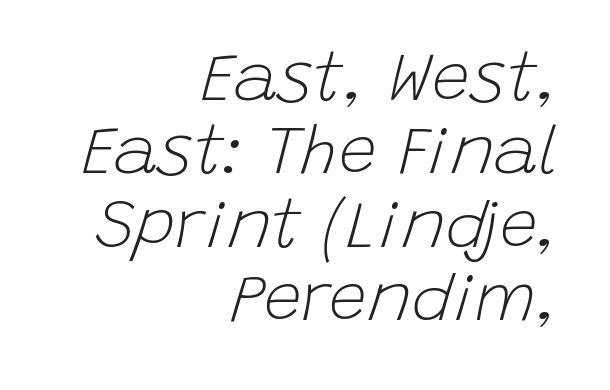
The image shows 68 px light type, italic (leaning right); set right-aligned, tight line spacing (1.08x), normal letter spacing, not underlined; low stroke contrast and a large x-height.
